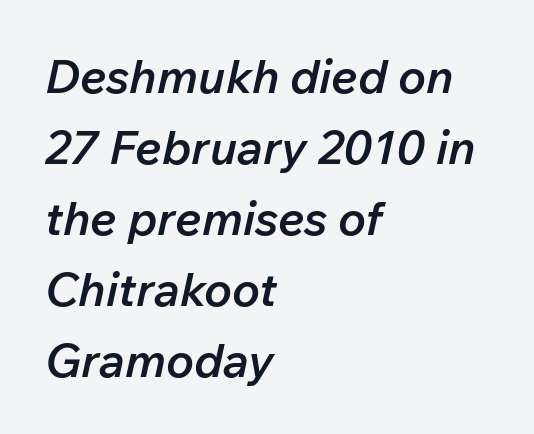
Q: Is the text bold? A: Semi-bold.
Q: Is the text italic (slanted)? A: Yes, it leans right by about 12 degrees.
Q: Is the text underlined? A: No.
Q: How is the paragraph aligned? A: Left-aligned.
Q: Is the spacing between letters normal or unusually wide? A: Normal.
Q: Is the spacing between lines tight, normal or loose? A: Normal.
Q: Width (condensed, normal, or wide)? A: Normal.
Q: Stroke contrast? A: Low.
Q: x-height? A: Medium.
Q: Monospaced? A: No.
